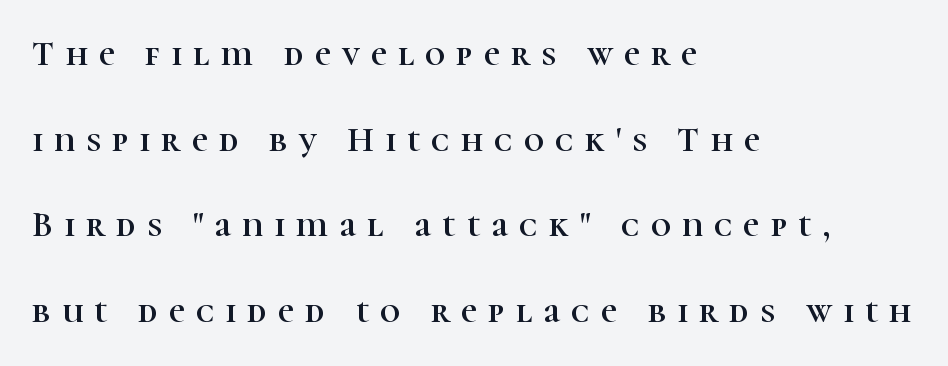
Each letter keeps its own natural width here, so spacing adapts to shape. Words appear elongated and porous because spacing is wide. This sample trades compactness for vertical openness between lines. The axis of the letterforms is exactly vertical. Old-style or modern, the face here clearly has serifs.
